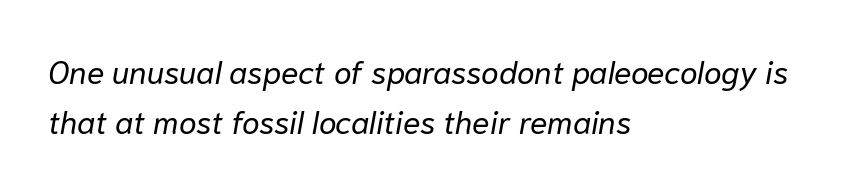
Note the varied advance widths — an 'i' is clearly narrower than an 'm'. Descenders are the only things crossing below the line. Is the block centered? No — it sits flush against the left margin. A typesetter would call this leading conventional body-copy spacing.
